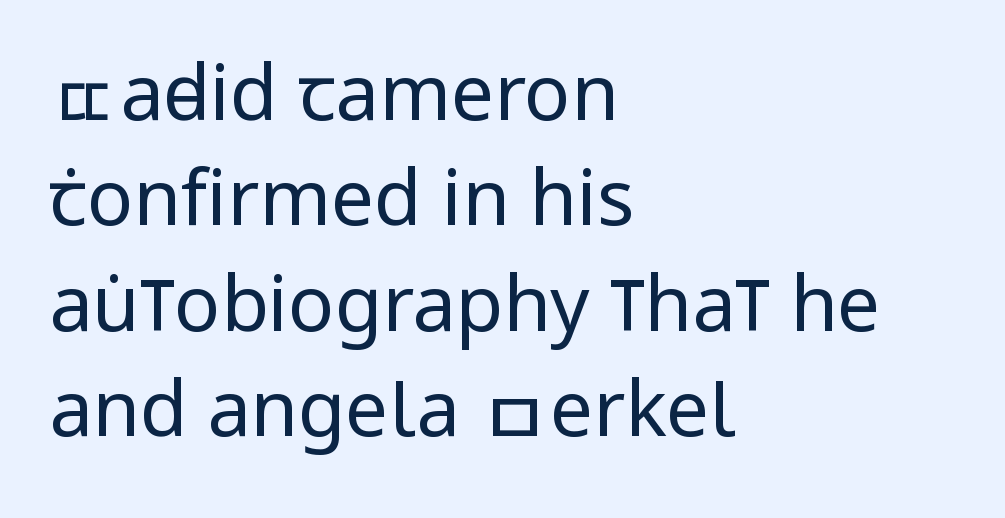
Q: Is the text bold? A: No.
Q: Is the text italic (slanted)? A: No, it is upright.
Q: Is the typeface a serif or a sans-serif typeface? A: Sans-serif.
Q: Is the text underlined? A: No.
Q: How is the paragraph aligned? A: Left-aligned.
Q: Is the spacing between letters normal or unusually wide? A: Normal.
Q: Is the spacing between lines tight, normal or loose? A: Normal.
Q: Width (condensed, normal, or wide)? A: Condensed.
Q: Stroke contrast? A: Low.
Q: x-height? A: Large.
Q: Monospaced? A: No.
